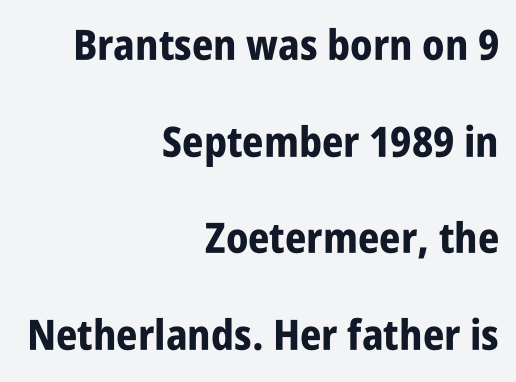
{"serif": "no", "italic": "no", "bold": "yes", "weight": "bold", "width": "condensed", "stroke_contrast": "low", "x_height": "large", "monospaced": "no", "underline": "no", "align": "right", "line_spacing": "loose", "line_spacing_ratio": 2.3, "letter_spacing": "normal", "letter_spacing_em": 0.0, "glyph_px": 42}
